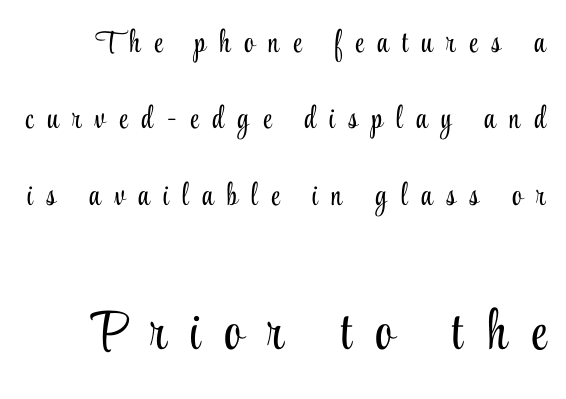
This layout puts the modest block above and the oversized block below. Inter-character spacing is expanded well beyond the font's built-in metrics. In terms of letterform style, serifs are clearly present. Weight: in the light-to-regular range.
